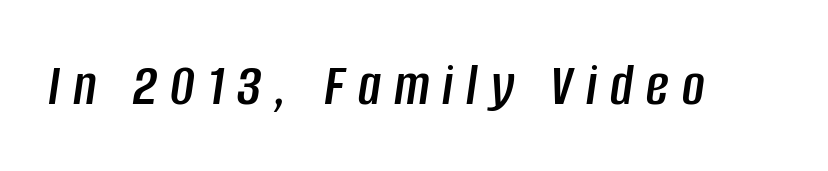
The image shows 62 px condensed type, italic (leaning right); set unusually wide letter spacing (+0.21 em), not underlined; low stroke contrast and a large x-height.
